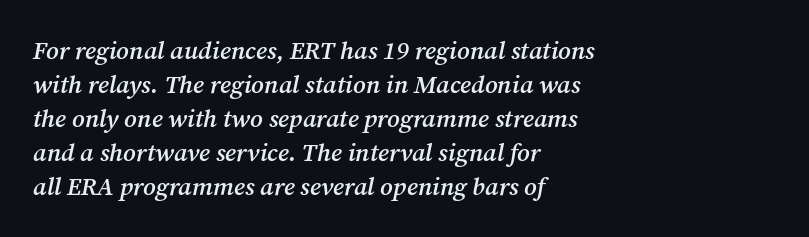
The image shows 25 px text type, italic (leaning right); set left-aligned, normal line spacing (1.36x), normal letter spacing, not underlined.
